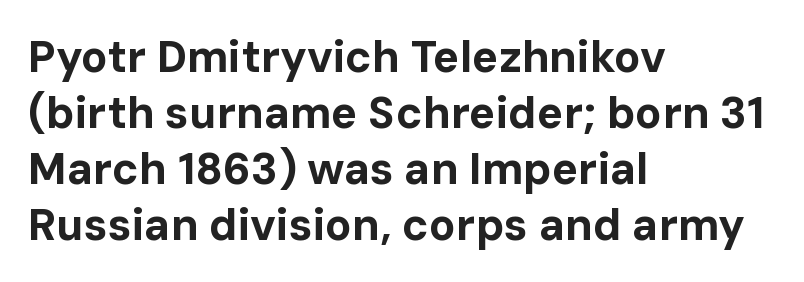
Q: Is the text bold? A: Yes.
Q: Is the text italic (slanted)? A: No, it is upright.
Q: Is the typeface a serif or a sans-serif typeface? A: Sans-serif.
Q: Is the text underlined? A: No.
Q: How is the paragraph aligned? A: Left-aligned.
Q: Is the spacing between letters normal or unusually wide? A: Normal.
Q: Is the spacing between lines tight, normal or loose? A: Normal.
Q: Width (condensed, normal, or wide)? A: Normal.
Q: Stroke contrast? A: Low.
Q: x-height? A: Medium.
Q: Monospaced? A: No.
